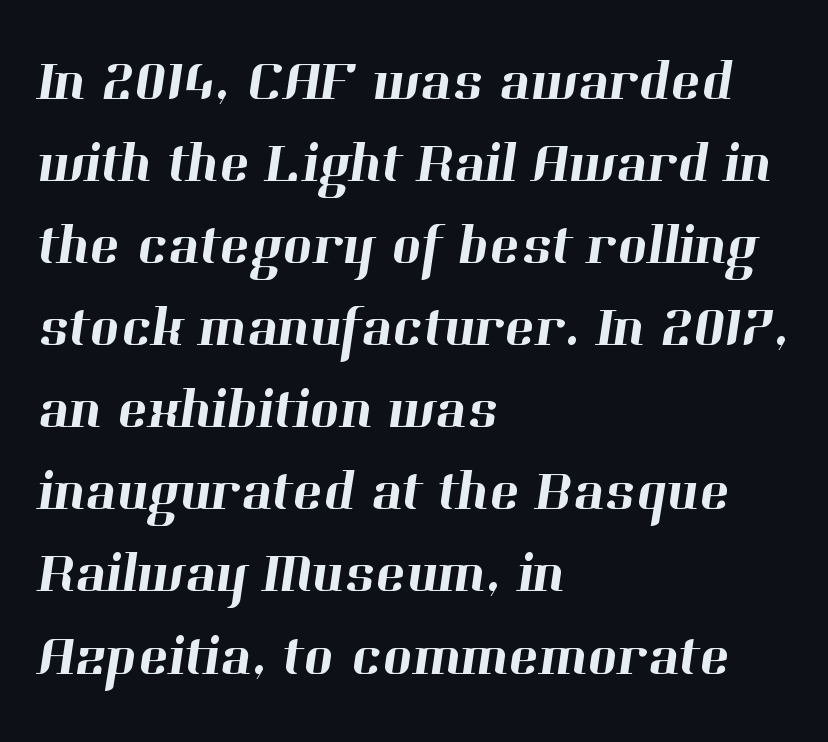
The typesetter chose a ragged-right arrangement here. Glance below the letters and you will spot only blank space. Proportional: the letters do not fall into vertical columns. The characters display serif detailing at their extremities. Regarding leading, the lines here are spaced in the standard way. Is the letter spacing exaggerated? No — it looks like the ordinary default.
